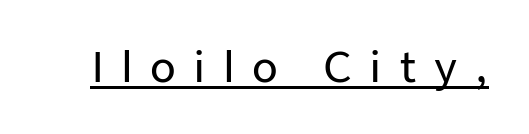
{"serif": "no", "italic": "no", "width": "normal", "stroke_contrast": "low", "x_height": "medium", "monospaced": "no", "underline": "yes", "letter_spacing": "wide", "letter_spacing_em": 0.41, "glyph_px": 42}
